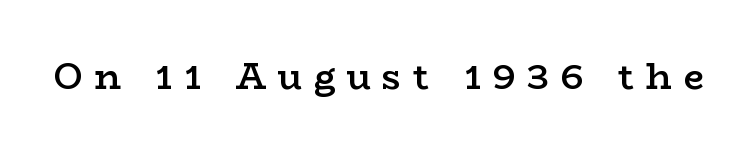
{"serif": "yes", "italic": "no", "bold": "semi", "weight": "semibold", "width": "wide", "stroke_contrast": "low", "x_height": "medium", "monospaced": "no", "underline": "no", "letter_spacing": "wide", "letter_spacing_em": 0.33, "glyph_px": 36}
